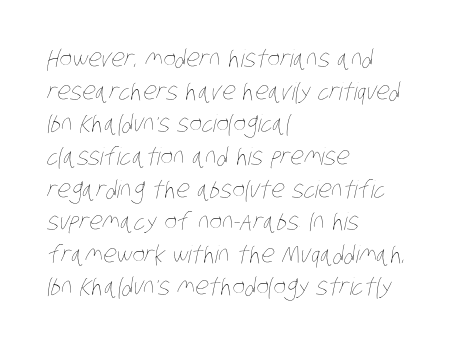
Q: Is the text bold? A: No.
Q: Is the text underlined? A: No.
Q: How is the paragraph aligned? A: Left-aligned.
Q: Is the spacing between letters normal or unusually wide? A: Normal.
Q: Is the spacing between lines tight, normal or loose? A: Normal.
